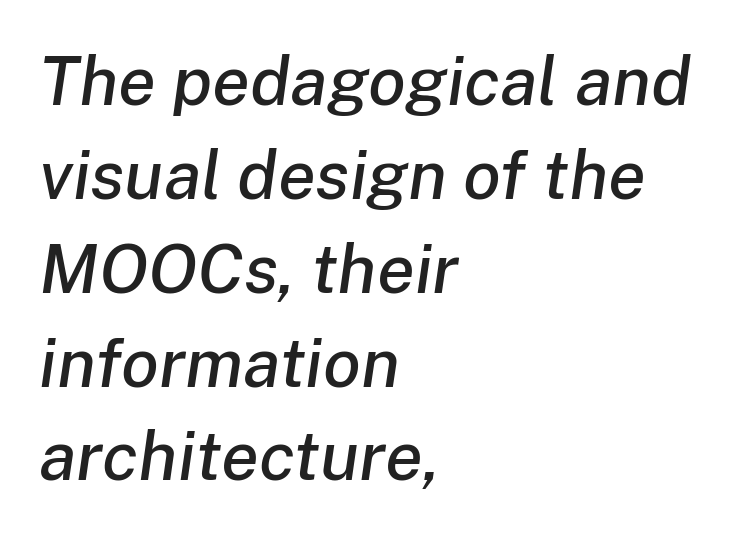
Regarding leading, the lines here are spaced in the standard way. These lines keep a tight, regular rhythm from letter to letter. A bare baseline throughout the passage. Looks like regular typesetting: each glyph gets only the width it needs.
